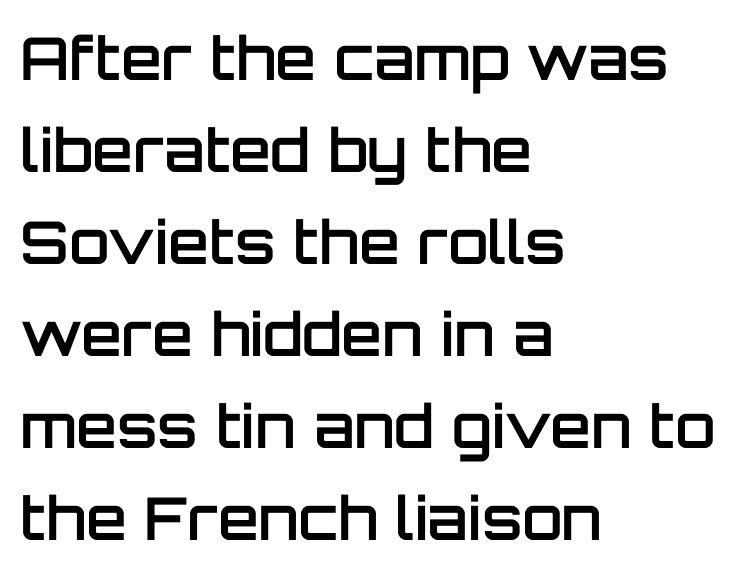
This sample is left-justified, so line endings fall wherever the words run out. Just letters on the line, the space beneath them empty. The lettering stays uniformly vertical, giving the passage a roman look. A typesetter would label this face a sans. This block has exactly the height ordinary leading produces.
